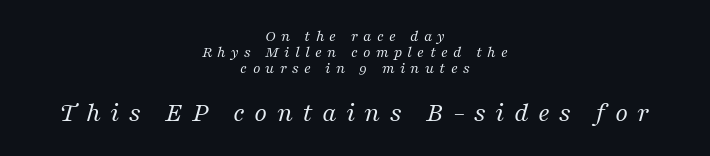
Q: Is the text bold? A: No.
Q: Is the text italic (slanted)? A: Yes, it leans right by about 16 degrees.
Q: Is the typeface a serif or a sans-serif typeface? A: Serif.
Q: Is the text underlined? A: No.
Q: How is the paragraph aligned? A: Centered.
Q: Is the spacing between letters normal or unusually wide? A: Unusually wide.
Q: Is the spacing between lines tight, normal or loose? A: Tight.
Q: Which block of text is set in a larger size, the first (top) or the second (bottom)? A: The second (bottom) one.
Q: Width (condensed, normal, or wide)? A: Normal.
Q: Stroke contrast? A: Medium.
Q: x-height? A: Medium.
Q: Monospaced? A: No.
